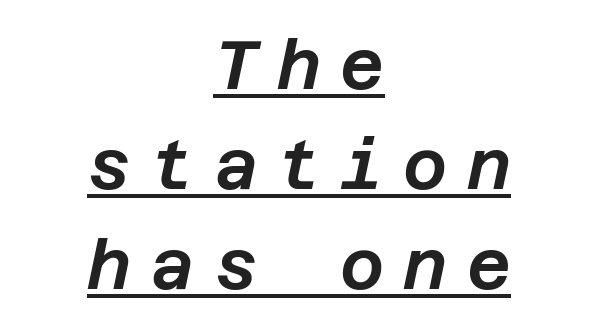
Q: Is the text italic (slanted)? A: Yes, it leans right by about 12 degrees.
Q: Is the text underlined? A: Yes.
Q: How is the paragraph aligned? A: Centered.
Q: Is the spacing between letters normal or unusually wide? A: Unusually wide.
Q: Is the spacing between lines tight, normal or loose? A: Normal.
Q: Width (condensed, normal, or wide)? A: Normal.
Q: Stroke contrast? A: Low.
Q: x-height? A: Large.
